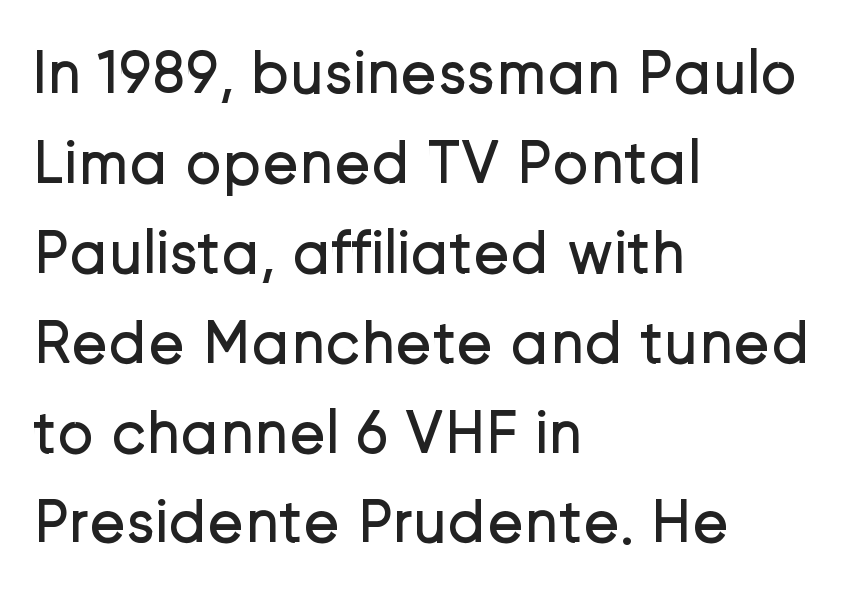
Q: Is the text bold? A: No.
Q: Is the text italic (slanted)? A: No, it is upright.
Q: Is the typeface a serif or a sans-serif typeface? A: Sans-serif.
Q: Is the text underlined? A: No.
Q: How is the paragraph aligned? A: Left-aligned.
Q: Is the spacing between letters normal or unusually wide? A: Normal.
Q: Is the spacing between lines tight, normal or loose? A: Normal.
Q: Width (condensed, normal, or wide)? A: Normal.
Q: Stroke contrast? A: Low.
Q: x-height? A: Medium.
Q: Monospaced? A: No.
